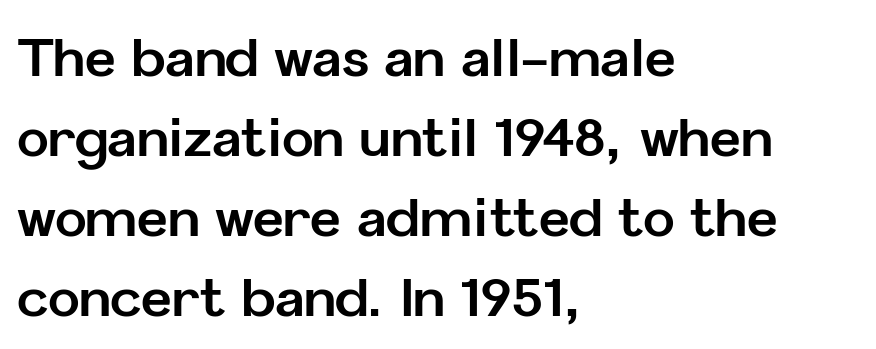
The image shows 53 px bold sans-serif type, upright; set left-aligned, normal line spacing (1.51x), normal letter spacing, not underlined; low stroke contrast and a medium x-height.
